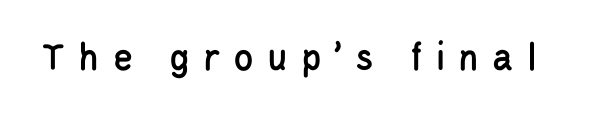
No feet cap the strokes, marking this as sans-serif type. Unmarked baselines from the first word to the last. This is roman type, the default non-slanted kind. The rendering uses natural spacing where letterforms have individual widths.
